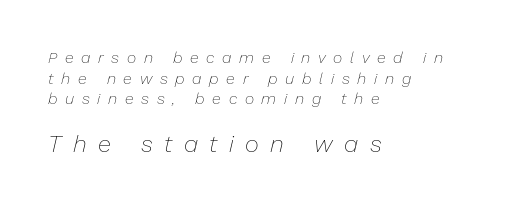
Just letters on the line, the space beneath them empty. Slant detected: the letters are inclined. The lines in this sample share a left origin and differ only in where they stop. This sample keeps an unexceptional amount of space between lines. Stems and bowls with no extra thickness — not bold. Typesetter's note — lower block bumped up in size, upper block left smaller.
